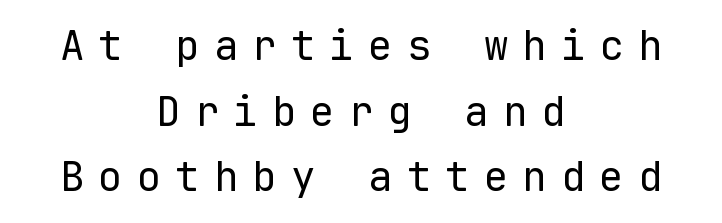
Q: Is the text bold? A: No.
Q: Is the text italic (slanted)? A: No, it is upright.
Q: Is the typeface a serif or a sans-serif typeface? A: Sans-serif.
Q: Is the text underlined? A: No.
Q: How is the paragraph aligned? A: Centered.
Q: Is the spacing between letters normal or unusually wide? A: Unusually wide.
Q: Is the spacing between lines tight, normal or loose? A: Normal.
Q: Width (condensed, normal, or wide)? A: Normal.
Q: Stroke contrast? A: Low.
Q: x-height? A: Medium.
Q: Monospaced? A: Yes.
